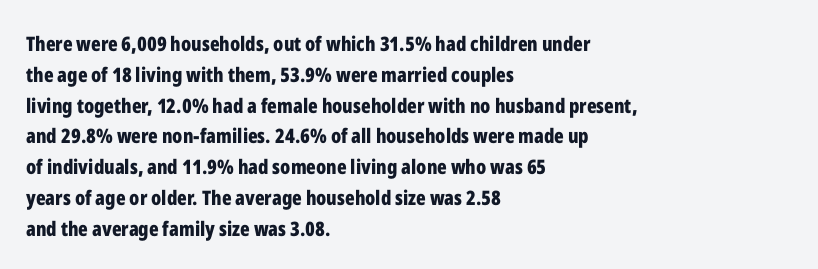
Q: Is the text bold? A: Yes.
Q: Is the text italic (slanted)? A: No, it is upright.
Q: Is the text underlined? A: No.
Q: How is the paragraph aligned? A: Left-aligned.
Q: Is the spacing between letters normal or unusually wide? A: Normal.
Q: Is the spacing between lines tight, normal or loose? A: Normal.
